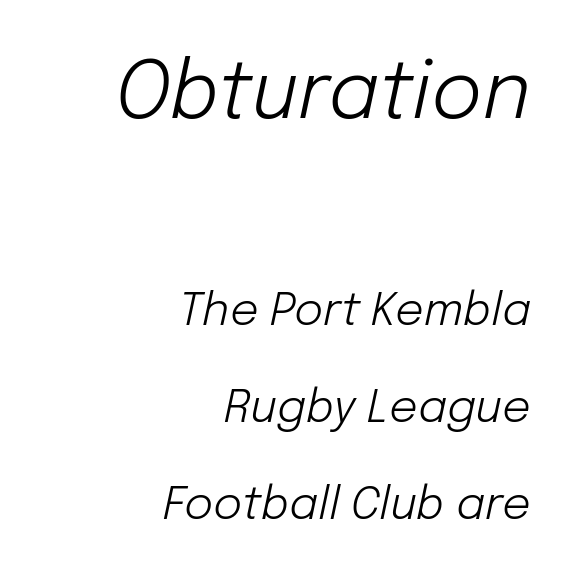
{"italic": "yes", "lean": "right", "slant_degrees": 12, "bold": "no", "weight": "light", "width": "normal", "stroke_contrast": "low", "x_height": "medium", "monospaced": "no", "underline": "no", "align": "right", "line_spacing": "loose", "line_spacing_ratio": 2.16, "letter_spacing": "normal", "letter_spacing_em": 0.0, "larger_block": "first", "size_ratio": 1.76, "glyph_px": 79}
